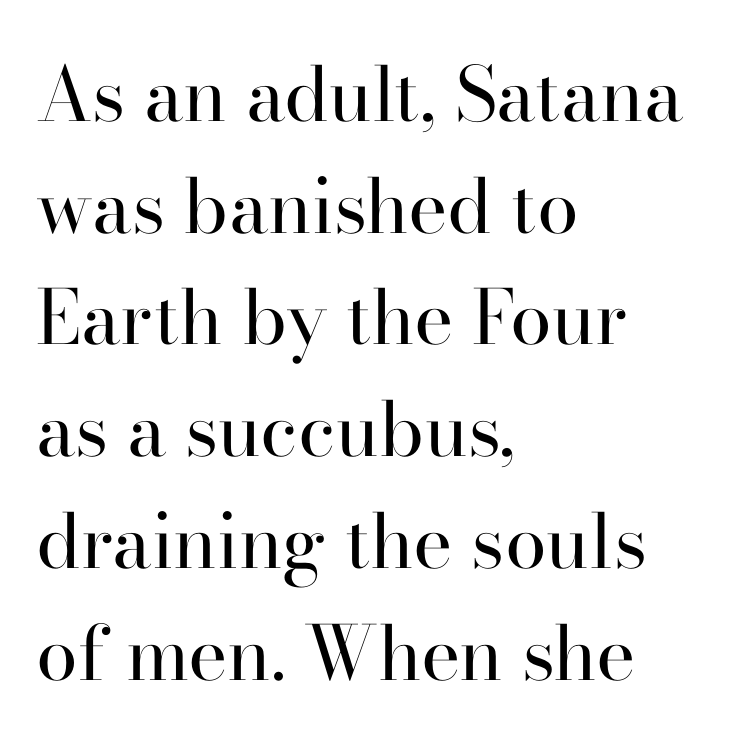
{"serif": "yes", "italic": "no", "bold": "no", "weight": "regular", "width": "normal", "stroke_contrast": "high", "x_height": "small", "monospaced": "no", "underline": "no", "align": "left", "line_spacing": "normal", "line_spacing_ratio": 1.49, "letter_spacing": "normal", "letter_spacing_em": 0.0, "glyph_px": 75}
